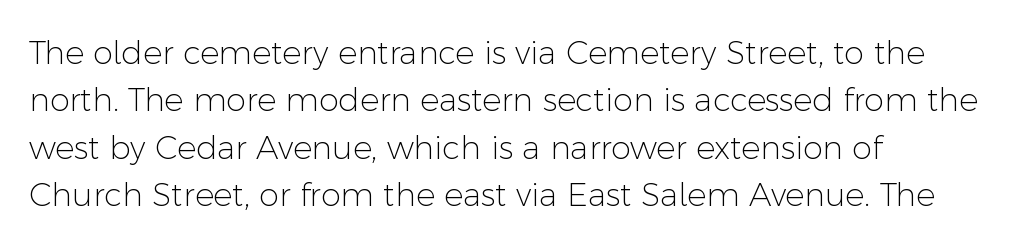
Q: Is the text bold? A: No.
Q: Is the text italic (slanted)? A: No, it is upright.
Q: Is the typeface a serif or a sans-serif typeface? A: Sans-serif.
Q: Is the text underlined? A: No.
Q: How is the paragraph aligned? A: Left-aligned.
Q: Is the spacing between letters normal or unusually wide? A: Normal.
Q: Is the spacing between lines tight, normal or loose? A: Normal.
Q: Width (condensed, normal, or wide)? A: Normal.
Q: Stroke contrast? A: Low.
Q: x-height? A: Medium.
Q: Monospaced? A: No.
